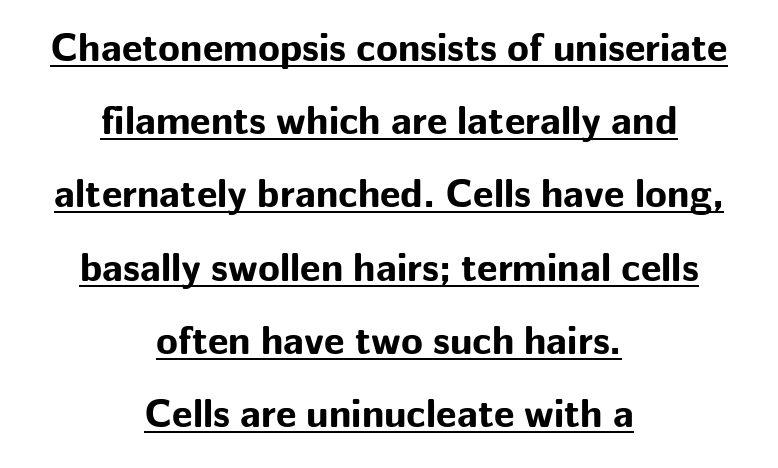
Q: Is the text bold? A: Yes.
Q: Is the text italic (slanted)? A: No, it is upright.
Q: Is the typeface a serif or a sans-serif typeface? A: Sans-serif.
Q: Is the text underlined? A: Yes.
Q: How is the paragraph aligned? A: Centered.
Q: Is the spacing between letters normal or unusually wide? A: Normal.
Q: Width (condensed, normal, or wide)? A: Normal.
Q: Stroke contrast? A: Low.
Q: x-height? A: Medium.
Q: Monospaced? A: No.
